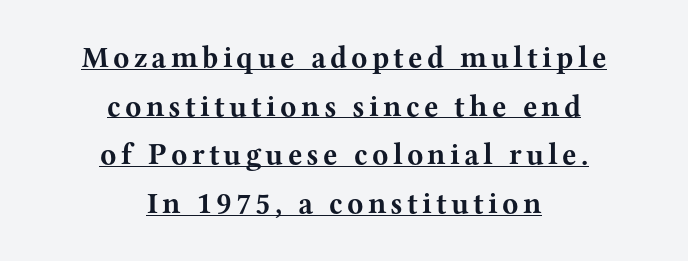
Observe the serifs anchoring each vertical stroke in this sample. The face used here is proportionally spaced, like ordinary book or web type. Summary of vertical rhythm: regular, with standard interline spacing. Thick stems and heavy bowls — unmistakably bold. A centered setting, common on invitations and titles, is used for this passage. The typography opts for an upright posture over an oblique one.
